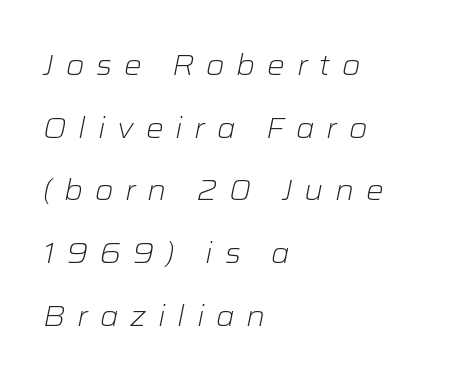
The cut favours lightness, reaching ordinary text weight at its darkest. In terms of leading, this rendering errs on the spacious side. The space beneath each line is pristine and unruled. Designer's note — italics engaged. The ragged edge is on the right, which tells us the setting is flush left. Is this a fixed-width face? No — the glyphs have proportional, varying widths.
